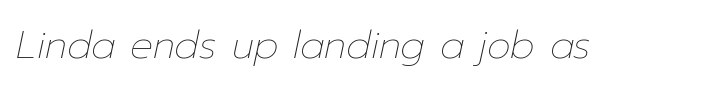
Beneath every word, the page is bare. Every character sits at an angle, as italics do. Does extra space separate the letters? No, they use regular spacing. Bold? No — there's no thickening of the strokes. Proportional: the letters do not fall into vertical columns.
